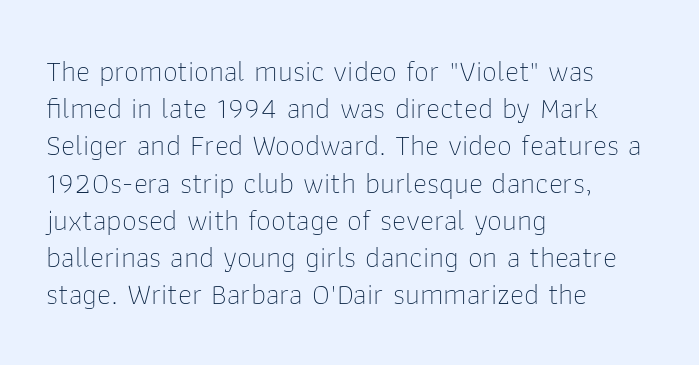
Q: Is the text bold? A: No.
Q: Is the text italic (slanted)? A: No, it is upright.
Q: Is the typeface a serif or a sans-serif typeface? A: Sans-serif.
Q: Is the text underlined? A: No.
Q: How is the paragraph aligned? A: Left-aligned.
Q: Is the spacing between letters normal or unusually wide? A: Normal.
Q: Width (condensed, normal, or wide)? A: Normal.
Q: Stroke contrast? A: Low.
Q: x-height? A: Medium.
Q: Monospaced? A: No.
